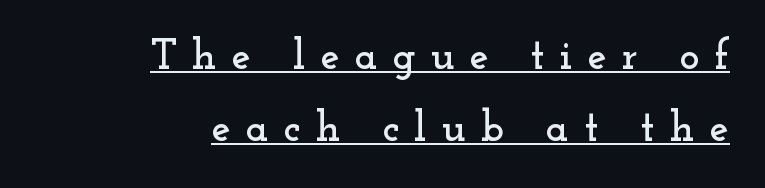
{"serif": "yes", "italic": "no", "width": "wide", "stroke_contrast": "low", "x_height": "small", "monospaced": "no", "underline": "yes", "align": "right", "line_spacing": "normal", "line_spacing_ratio": 1.67, "letter_spacing": "wide", "letter_spacing_em": 0.34, "glyph_px": 43}
